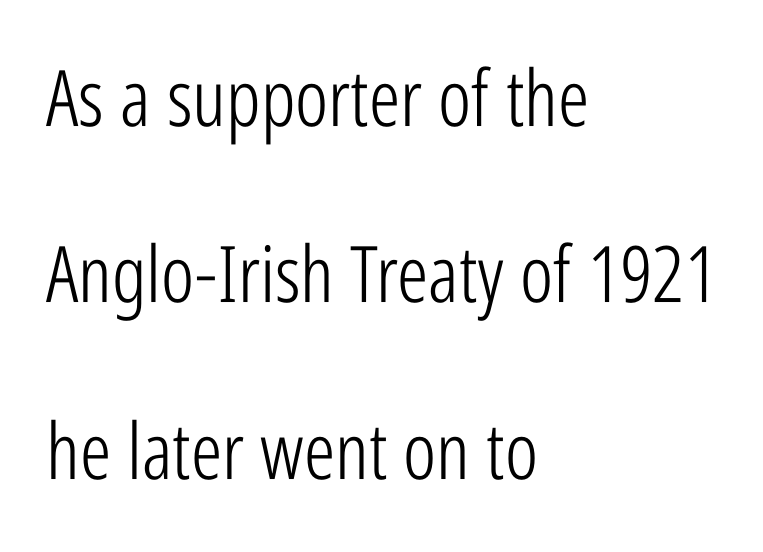
The image shows 78 px light, condensed sans-serif type, upright; set left-aligned, loose line spacing (2.26x), normal letter spacing, not underlined; low stroke contrast and a medium x-height.
